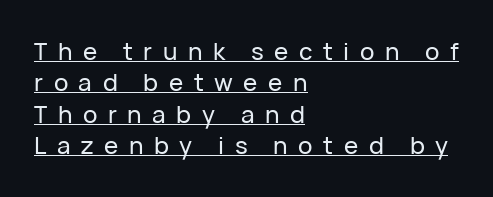
The image shows 24 px text type, upright; set left-aligned, normal line spacing (1.31x), unusually wide letter spacing (+0.44 em), underlined.
